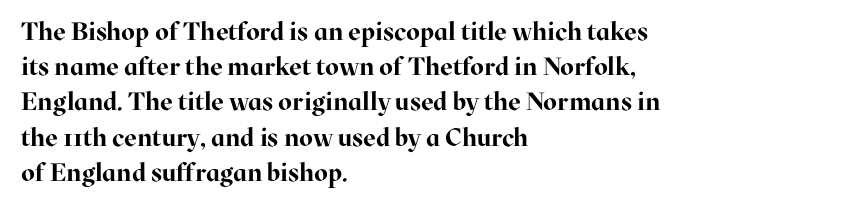
Q: Is the text bold? A: Yes.
Q: Is the text italic (slanted)? A: No, it is upright.
Q: Is the text underlined? A: No.
Q: How is the paragraph aligned? A: Left-aligned.
Q: Is the spacing between letters normal or unusually wide? A: Normal.
Q: Is the spacing between lines tight, normal or loose? A: Normal.
